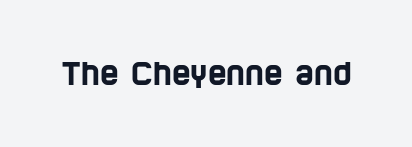
Q: Is the typeface a serif or a sans-serif typeface? A: Sans-serif.
Q: Is the text underlined? A: No.
Q: Is the spacing between letters normal or unusually wide? A: Normal.
Q: Width (condensed, normal, or wide)? A: Condensed.
Q: Stroke contrast? A: Low.
Q: x-height? A: Large.
Q: Monospaced? A: No.
